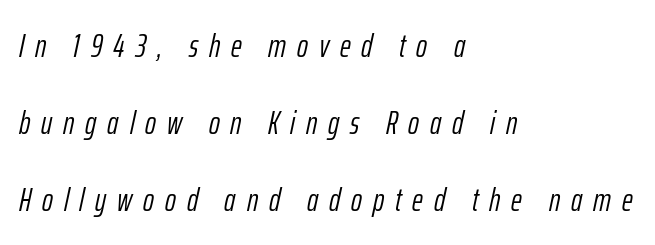
{"italic": "yes", "lean": "right", "slant_degrees": 12, "bold": "no", "weight": "light", "width": "condensed", "stroke_contrast": "low", "x_height": "medium", "monospaced": "no", "underline": "no", "align": "left", "line_spacing": "loose", "line_spacing_ratio": 2.33, "letter_spacing": "wide", "letter_spacing_em": 0.33, "glyph_px": 33}
